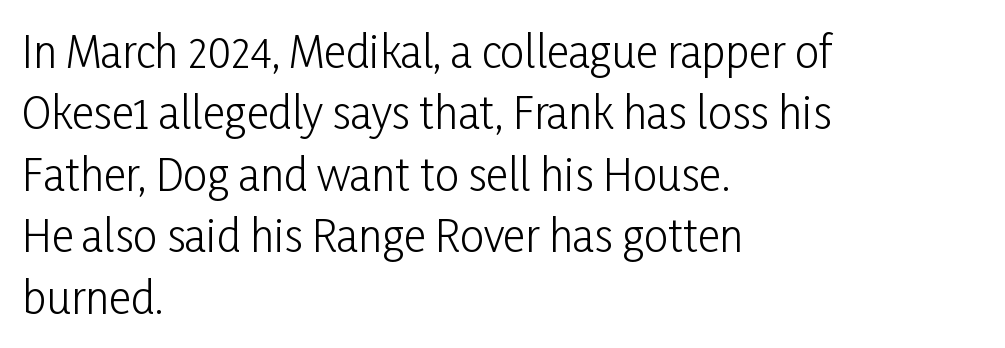
The image shows 43 px light, condensed sans-serif type, upright; set left-aligned, normal line spacing (1.43x), normal letter spacing, not underlined; low stroke contrast and a medium x-height.
